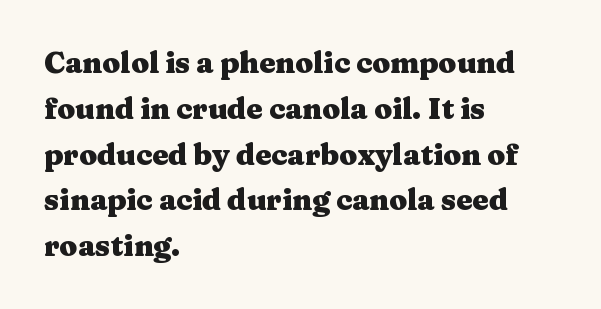
{"serif": "yes", "italic": "no", "bold": "yes", "weight": "heavy", "width": "wide", "stroke_contrast": "medium", "x_height": "medium", "monospaced": "no", "underline": "no", "align": "left", "line_spacing": "normal", "line_spacing_ratio": 1.58, "letter_spacing": "normal", "letter_spacing_em": 0.0, "glyph_px": 29}
